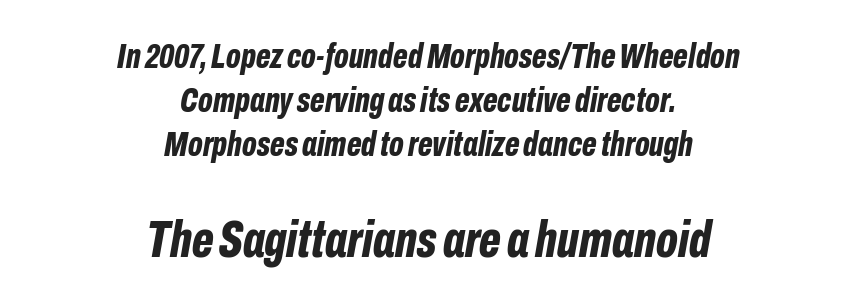
The image shows 52 px bold, condensed type, italic (leaning right); set centered, normal line spacing (1.26x), normal letter spacing, not underlined; the second (bottom) block is 1.49x larger; low stroke contrast and a medium x-height.
